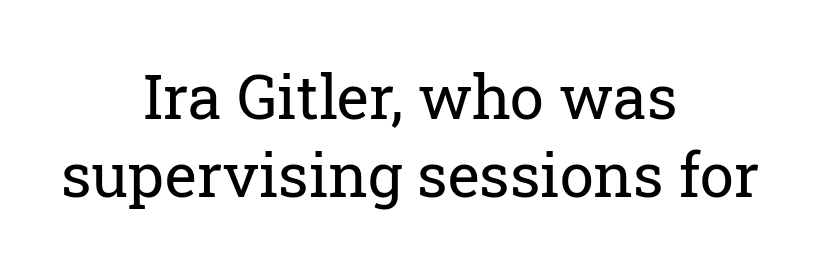
The strip under each line holds only bare page. Casual observation: everything's sitting right in the middle. Weight: not bold — regular or lighter. Typographically, this falls in the serif category. Compared with typical body copy, the letter spacing here is the same.
